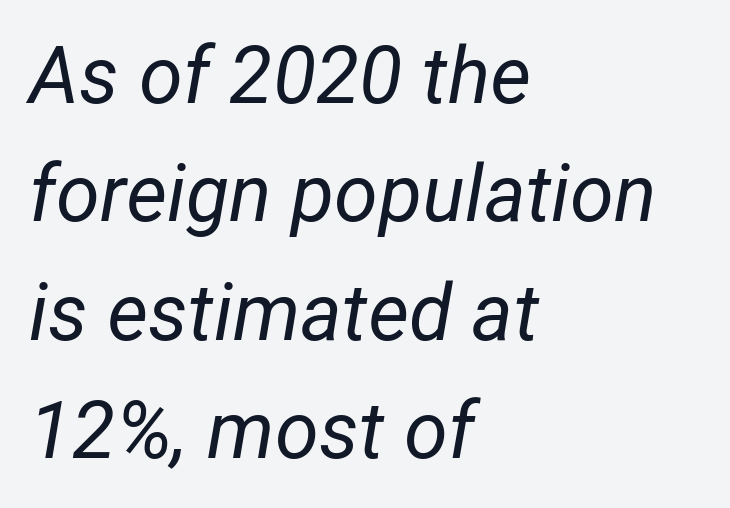
The image shows 79 px regular-weight type, italic (leaning right); set left-aligned, normal line spacing (1.5x), normal letter spacing, not underlined; low stroke contrast and a medium x-height.
